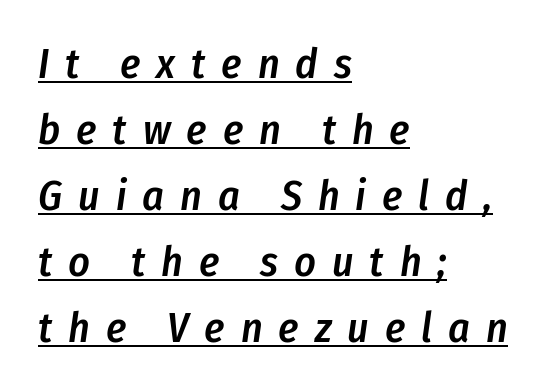
Q: Is the text bold? A: Semi-bold.
Q: Is the text italic (slanted)? A: Yes, it leans right by about 8 degrees.
Q: Is the text underlined? A: Yes.
Q: How is the paragraph aligned? A: Left-aligned.
Q: Is the spacing between letters normal or unusually wide? A: Unusually wide.
Q: Is the spacing between lines tight, normal or loose? A: Normal.
Q: Width (condensed, normal, or wide)? A: Condensed.
Q: Stroke contrast? A: Low.
Q: x-height? A: Medium.
Q: Monospaced? A: No.
